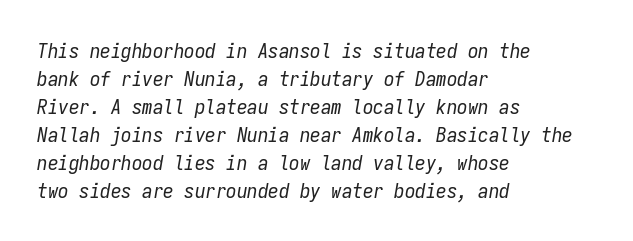
The rag falls on the right side of this text block. The strokes are not fattened; the text isn't bold. Rows of type keep a routine distance in the vertical direction. Letter spacing: default.
